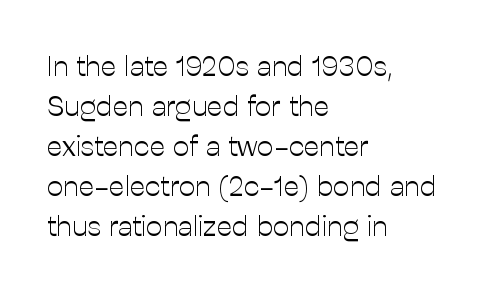
{"serif": "no", "italic": "no", "bold": "no", "weight": "light", "width": "normal", "stroke_contrast": "low", "x_height": "medium", "monospaced": "no", "underline": "no", "align": "left", "line_spacing": "normal", "line_spacing_ratio": 1.38, "letter_spacing": "normal", "letter_spacing_em": 0.0, "glyph_px": 29}
